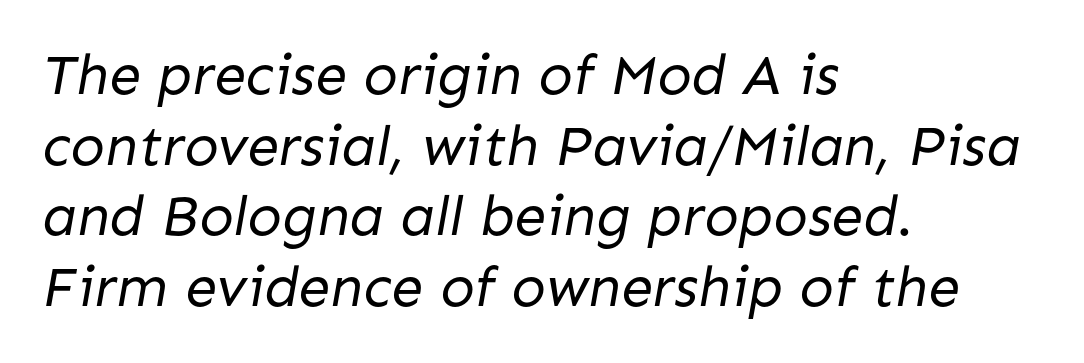
{"serif": "no", "bold": "no", "weight": "regular", "width": "normal", "stroke_contrast": "low", "x_height": "medium", "monospaced": "no", "underline": "no", "align": "left", "line_spacing_ratio": 1.24, "letter_spacing": "normal", "letter_spacing_em": 0.0, "glyph_px": 57}
